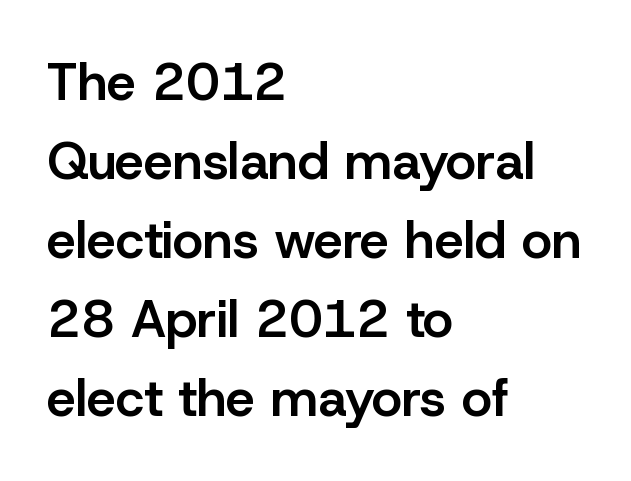
It's the straight-up-and-down kind of type. Type style note: lacks serifs. The text block is weighted toward the left margin, trailing off unevenly rightward. Has an underline been added? It has not. Is this a fixed-width face? No — the glyphs have proportional, varying widths. This rendering leaves character spacing at its baseline value.
